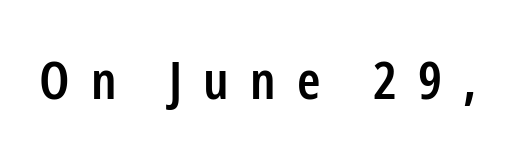
Q: Is the text bold? A: Semi-bold.
Q: Is the text italic (slanted)? A: No, it is upright.
Q: Is the typeface a serif or a sans-serif typeface? A: Sans-serif.
Q: Is the text underlined? A: No.
Q: Is the spacing between letters normal or unusually wide? A: Unusually wide.
Q: Width (condensed, normal, or wide)? A: Condensed.
Q: Stroke contrast? A: Low.
Q: x-height? A: Medium.
Q: Monospaced? A: No.
